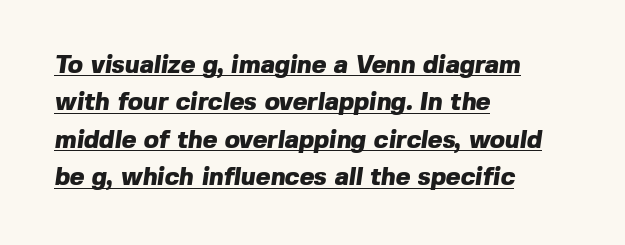
The image shows 25 px bold type; set left-aligned, normal line spacing (1.5x), normal letter spacing, underlined.
